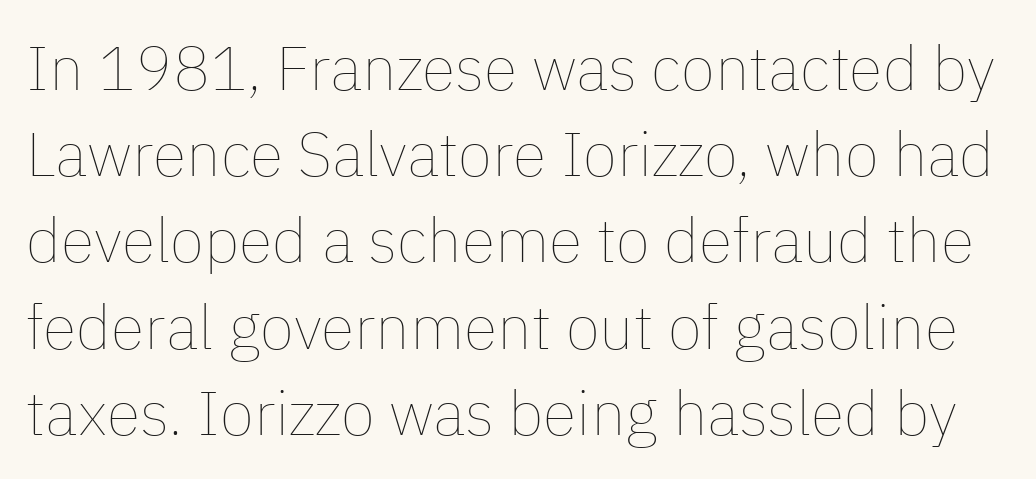
The image shows 62 px thin type, upright; set normal line spacing (1.39x), normal letter spacing, not underlined; low stroke contrast and a medium x-height.
